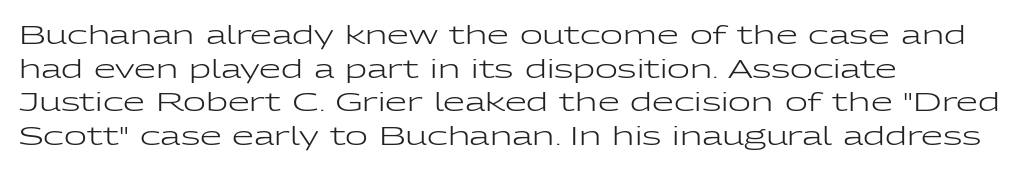
Q: Is the text bold? A: No.
Q: Is the text italic (slanted)? A: No, it is upright.
Q: Is the text underlined? A: No.
Q: How is the paragraph aligned? A: Left-aligned.
Q: Is the spacing between letters normal or unusually wide? A: Normal.
Q: Is the spacing between lines tight, normal or loose? A: Normal.
